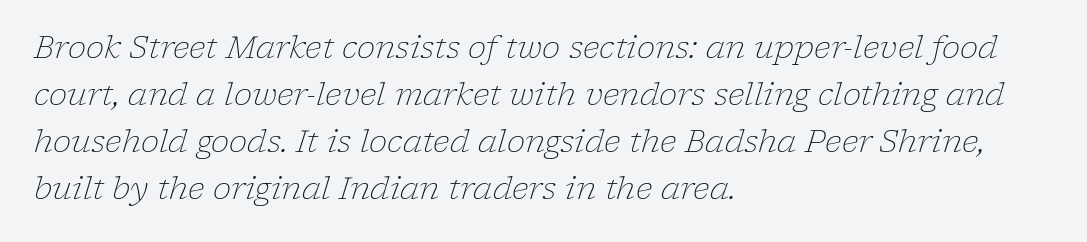
Q: Is the text bold? A: No.
Q: Is the text italic (slanted)? A: Yes, it leans right by about 17 degrees.
Q: Is the typeface a serif or a sans-serif typeface? A: Serif.
Q: Is the text underlined? A: No.
Q: How is the paragraph aligned? A: Left-aligned.
Q: Is the spacing between letters normal or unusually wide? A: Normal.
Q: Is the spacing between lines tight, normal or loose? A: Normal.
Q: Width (condensed, normal, or wide)? A: Normal.
Q: Stroke contrast? A: Low.
Q: x-height? A: Medium.
Q: Monospaced? A: No.
